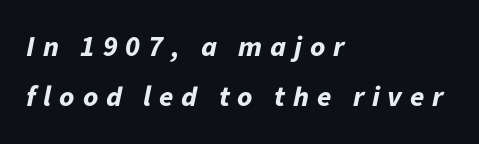
Words float on clear page, feet unadorned. The tracking jumps out immediately: characters are airy and widely separated. Is the type slanted? Yes — the strokes lean at a clear angle. Every letter is thick-stroked: bold, no question. Varying glyph widths throughout — classic text-font behaviour. This rendering uses left alignment, leaving the right contour irregular.
